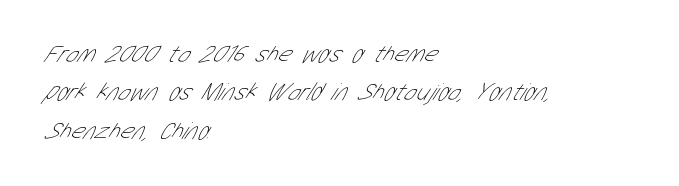
{"bold": "no", "underline": "no", "align": "left", "line_spacing": "normal", "line_spacing_ratio": 1.54, "letter_spacing": "normal", "letter_spacing_em": 0.0, "glyph_px": 25}
